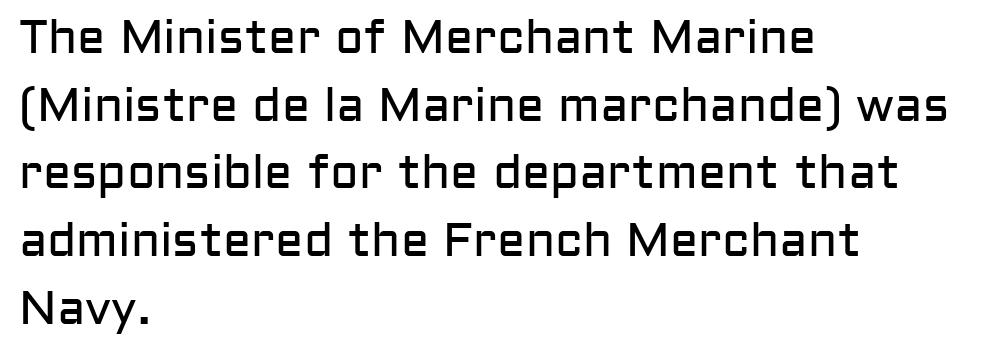
{"serif": "no", "italic": "no", "bold": "no", "weight": "regular", "width": "normal", "stroke_contrast": "low", "x_height": "medium", "monospaced": "no", "underline": "no", "align": "left", "line_spacing": "normal", "line_spacing_ratio": 1.44, "letter_spacing": "normal", "letter_spacing_em": 0.0, "glyph_px": 47}
